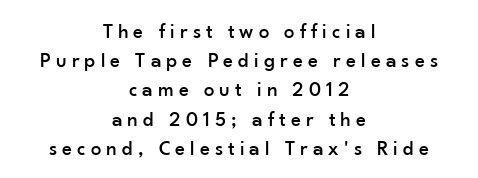
Q: Is the text italic (slanted)? A: No, it is upright.
Q: Is the text underlined? A: No.
Q: How is the paragraph aligned? A: Centered.
Q: Is the spacing between letters normal or unusually wide? A: Unusually wide.
Q: Is the spacing between lines tight, normal or loose? A: Normal.
